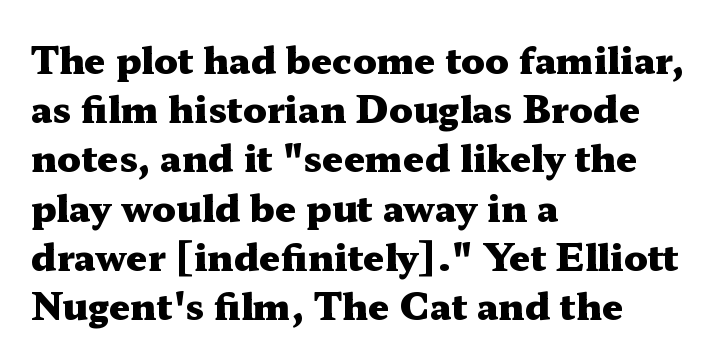
The image shows 37 px heavy, wide serif type, upright; set left-aligned, normal line spacing (1.33x), normal letter spacing, not underlined; medium stroke contrast and a medium x-height.
